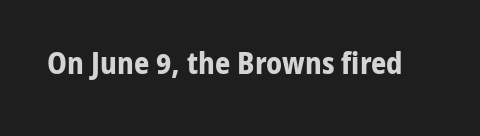
The specimen reads as upright at a glance. In terms of letterform style, serifs are entirely absent. What stands out about the letter spacing? Nothing — it is the standard amount. Chunky letters — that's bold for sure. Proportional: the letters do not fall into vertical columns. Check under the words: just untouched page.
